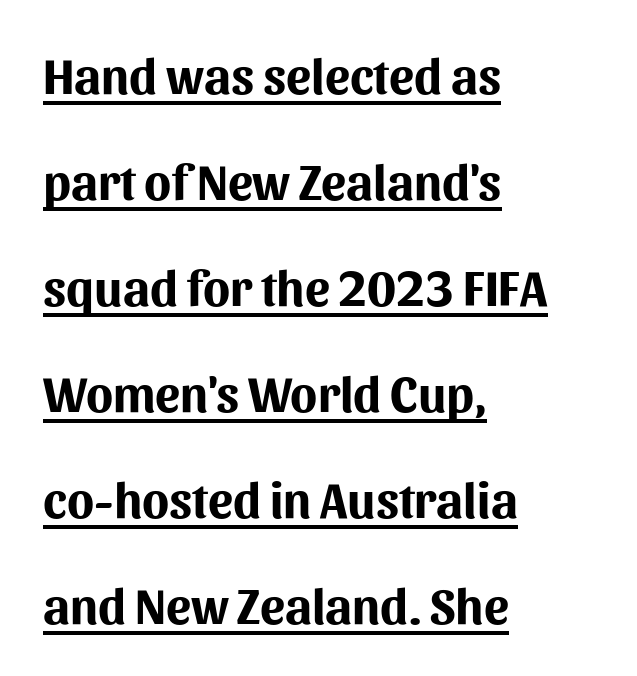
Reading down the column, the eye jumps a long way to each next line. Nope, not italic — everything's standing straight. Look at the tracking — it's just the regular setting, nothing added. Which margin do the lines hug? The left one — the right edge is uneven. Honestly, the underline is the first thing you notice here.
